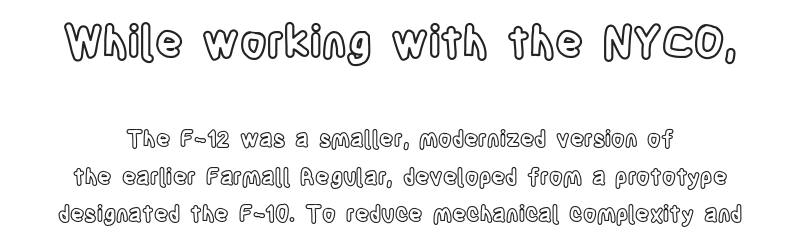
Larger block? The one above; the one below is distinctly smaller. Note the varied advance widths — an 'i' is clearly narrower than an 'm'. You can tell it's not italic because the verticals are truly vertical. The passage shown has conventional tracking throughout. Honestly, the row spacing looks completely unremarkable. The specimen omits any rule beneath the text block's lines.
